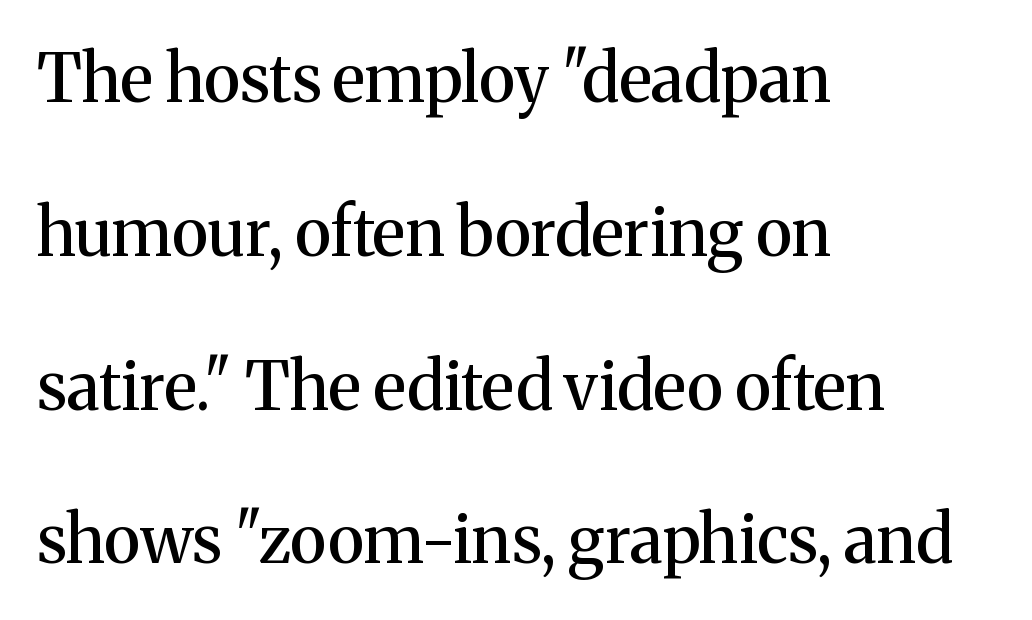
Q: Is the text italic (slanted)? A: No, it is upright.
Q: Is the typeface a serif or a sans-serif typeface? A: Serif.
Q: Is the text underlined? A: No.
Q: How is the paragraph aligned? A: Left-aligned.
Q: Is the spacing between letters normal or unusually wide? A: Normal.
Q: Is the spacing between lines tight, normal or loose? A: Loose.
Q: Width (condensed, normal, or wide)? A: Normal.
Q: Stroke contrast? A: Medium.
Q: x-height? A: Medium.
Q: Monospaced? A: No.
